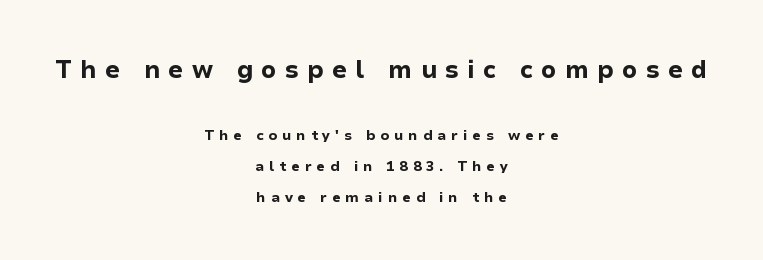
The image shows 24 px bold type, upright; set centered, loose line spacing (2.2x), unusually wide letter spacing (+0.34 em), not underlined; the first (top) block is 1.71x larger.
